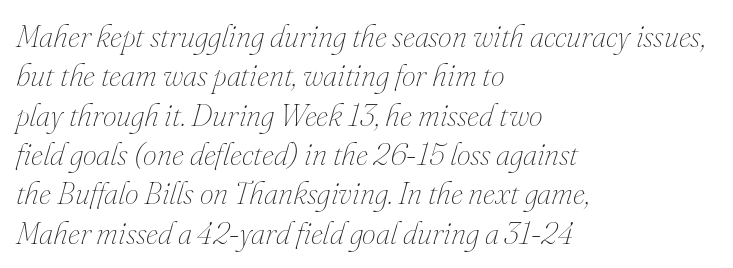
The image shows 31 px thin type, italic (leaning right); set left-aligned, normal line spacing (1.27x), normal letter spacing, not underlined; medium stroke contrast and a small x-height.
